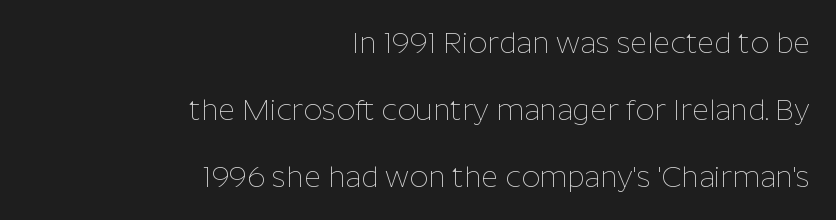
{"serif": "no", "italic": "no", "bold": "no", "weight": "thin", "width": "normal", "stroke_contrast": "low", "x_height": "medium", "monospaced": "no", "underline": "no", "align": "right", "line_spacing": "loose", "line_spacing_ratio": 2.31, "letter_spacing": "normal", "letter_spacing_em": 0.0, "glyph_px": 29}
